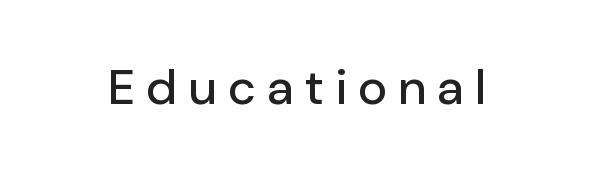
{"serif": "no", "italic": "no", "width": "normal", "stroke_contrast": "low", "x_height": "medium", "monospaced": "no", "underline": "no", "letter_spacing": "wide", "letter_spacing_em": 0.23, "glyph_px": 49}
